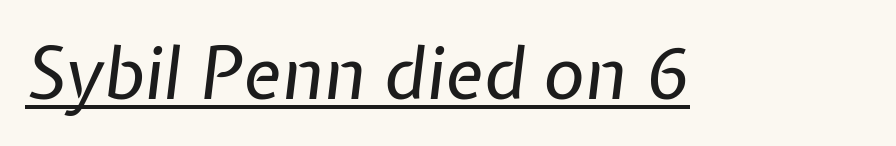
Observe the lean: these are italic letterforms. The rendering keeps characters at their native spacing. Character widths vary here, with narrow letters taking less room than wide ones. This rendering features underlined lettering. The passage shown is not bold in any degree.
